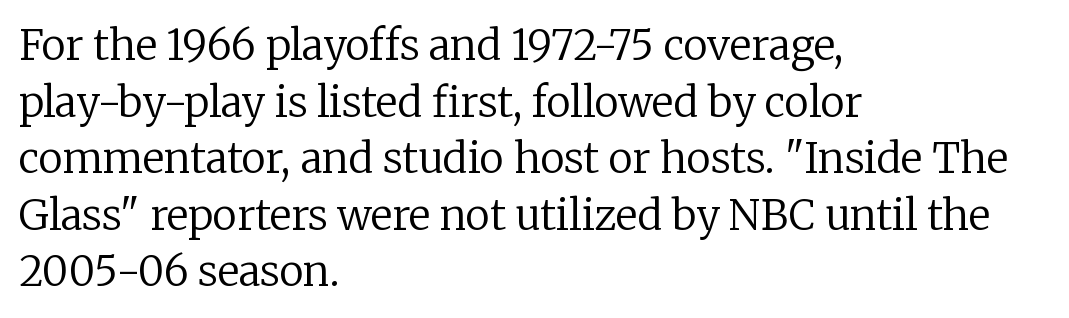
Q: Is the text bold? A: No.
Q: Is the text italic (slanted)? A: No, it is upright.
Q: Is the typeface a serif or a sans-serif typeface? A: Serif.
Q: Is the text underlined? A: No.
Q: How is the paragraph aligned? A: Left-aligned.
Q: Is the spacing between letters normal or unusually wide? A: Normal.
Q: Is the spacing between lines tight, normal or loose? A: Normal.
Q: Width (condensed, normal, or wide)? A: Normal.
Q: Stroke contrast? A: Low.
Q: x-height? A: Medium.
Q: Monospaced? A: No.
